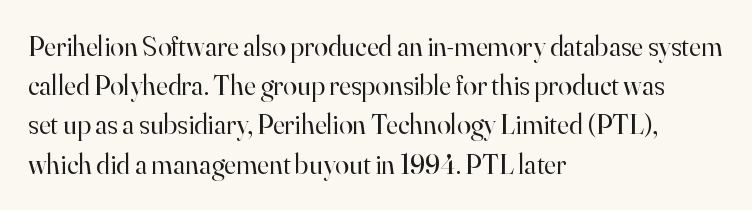
The image shows 28 px regular-weight serif type, upright; set left-aligned, normal line spacing (1.4x), normal letter spacing, not underlined; high stroke contrast and a small x-height.
